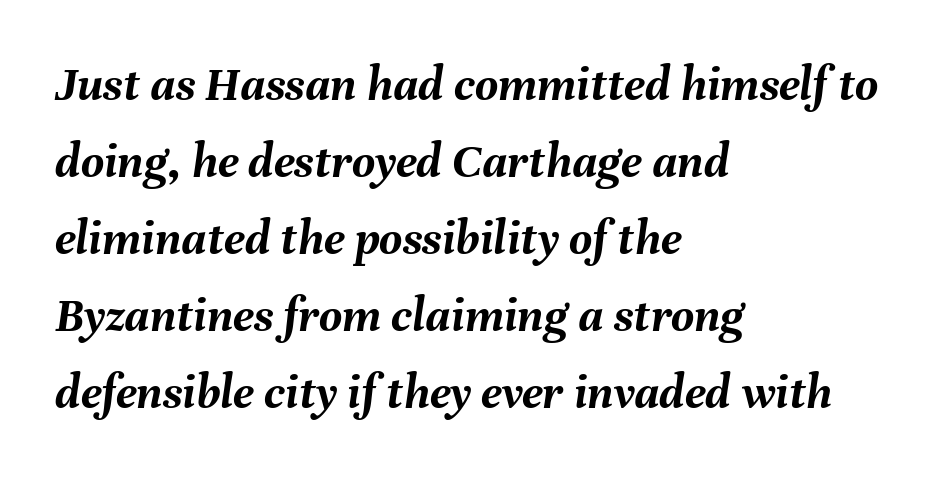
The image shows 50 px semibold type, italic (leaning right); set left-aligned, normal line spacing (1.54x), normal letter spacing, not underlined; medium stroke contrast and a medium x-height.
